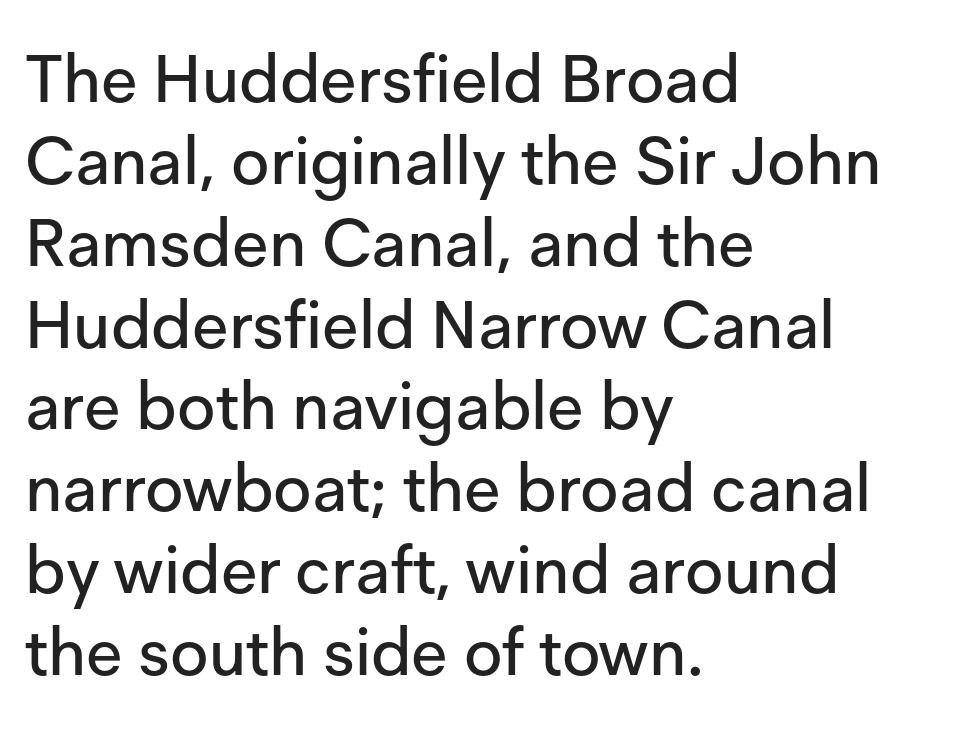
The lines in this sample share a left origin and differ only in where they stop. In terms of letterspacing, this is plain default setting. Vertical strokes here are truly vertical. Lines of text with bare space underneath. Is this a fixed-width face? No — the glyphs have proportional, varying widths.
